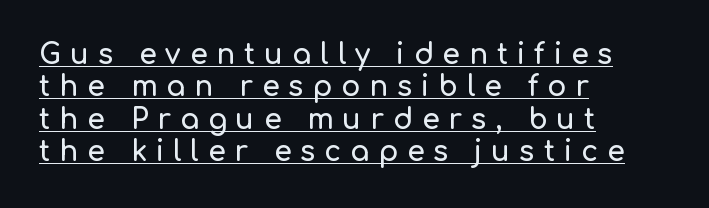
Unlike italic type, these characters show no tilt at all. Check where the strokes stop: nothing finishes them off — pure sans. Left-aligned paragraph, ragged on the right. Letter spacing: wide.
